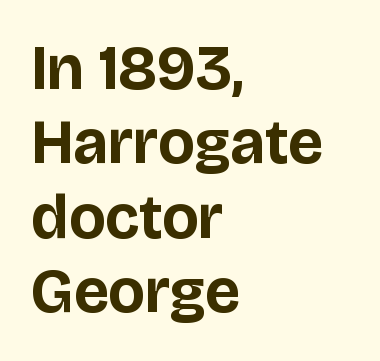
Pretty heavy lettering here — definitely bold. The gaps between neighbouring characters are ordinary and unremarkable. The ragged edge is on the right, which tells us the setting is flush left. The axis of the letterforms is exactly vertical. You could not count columns in this text — the font is proportionally spaced.
